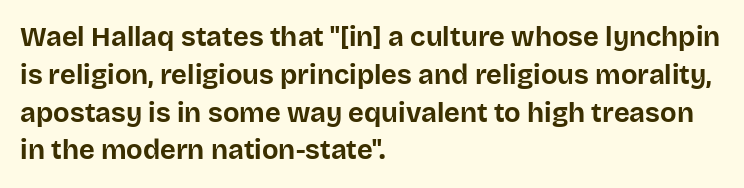
{"italic": "no", "bold": "yes", "underline": "no", "align": "left", "line_spacing": "normal", "line_spacing_ratio": 1.4, "letter_spacing": "normal", "letter_spacing_em": 0.0, "glyph_px": 27}
